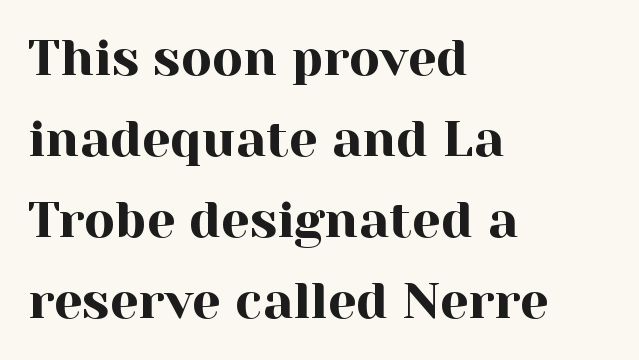
The image shows 51 px serif type, upright; set left-aligned, normal line spacing (1.59x), normal letter spacing, not underlined; a medium x-height.
